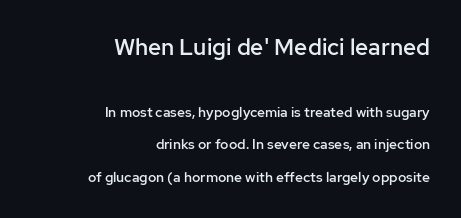
The image shows 23 px text type, upright; set right-aligned, loose line spacing (2.3x), normal letter spacing, not underlined; the first (top) block is 1.64x larger.
